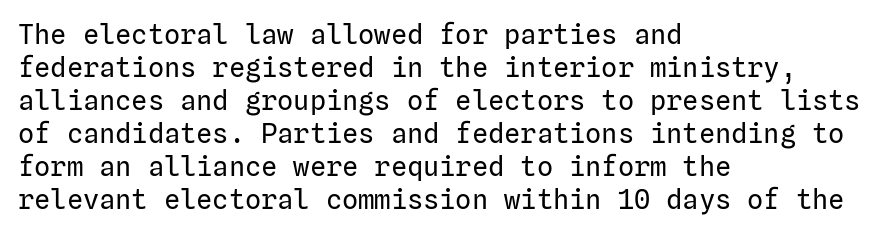
Q: Is the text bold? A: No.
Q: Is the text italic (slanted)? A: No, it is upright.
Q: Is the text underlined? A: No.
Q: How is the paragraph aligned? A: Left-aligned.
Q: Is the spacing between letters normal or unusually wide? A: Normal.
